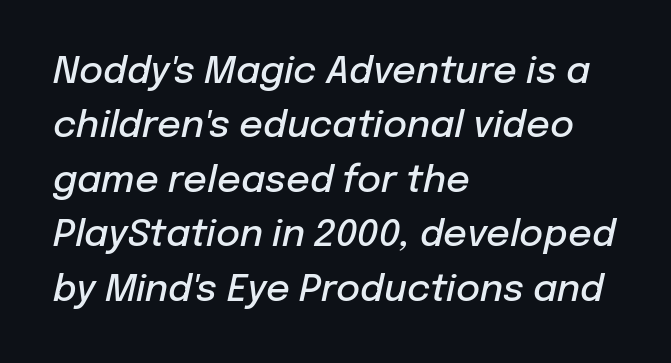
The letterforms sit shoulder to shoulder at normal distance. Set as a demibold, roughly 600 on the weight scale. Caption: multi-line text, flush left, ragged right. Slanted lettering throughout. A typesetter would call this leading conventional body-copy spacing.
